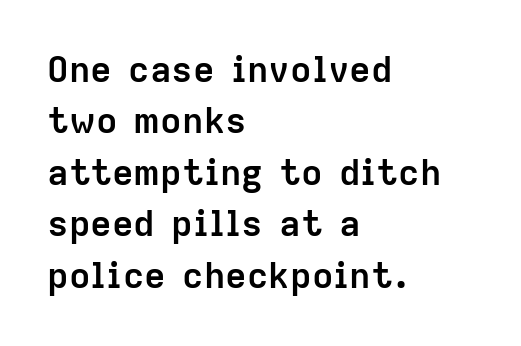
{"serif": "no", "italic": "no", "bold": "yes", "weight": "semibold", "width": "normal", "stroke_contrast": "low", "x_height": "medium", "monospaced": "no", "underline": "no", "align": "left", "line_spacing": "normal", "line_spacing_ratio": 1.43, "letter_spacing": "normal", "letter_spacing_em": 0.0, "glyph_px": 36}
